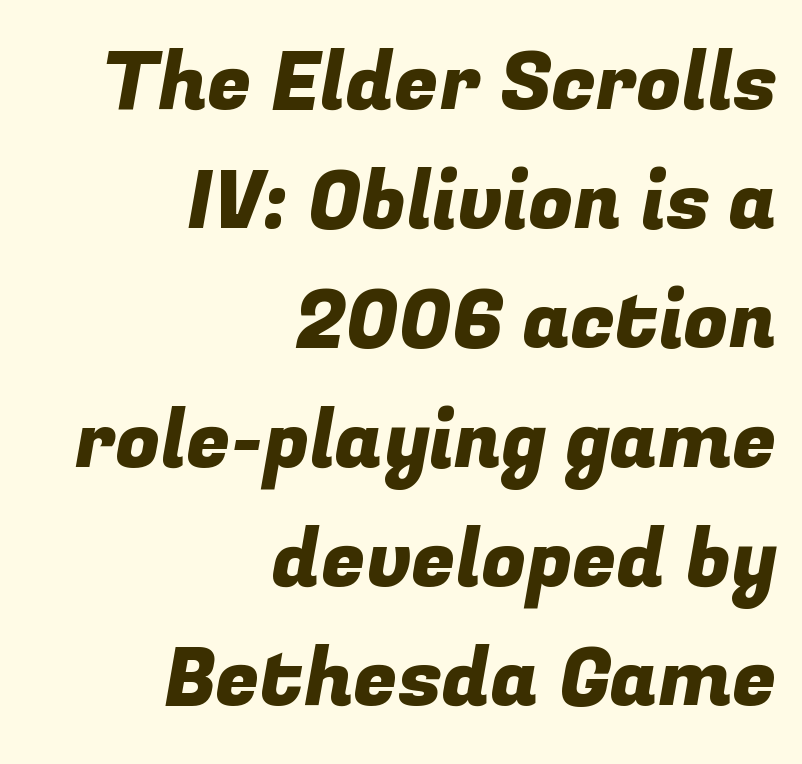
Casual observation: everything's shoved over to the right. This sample has the flowing, uneven cadence of proportional lettering. Type style note: lacks serifs. Tracking here is standard; glyphs follow each other at the usual distance. Plain, unruled lines of type. Regarding leading, the lines here are spaced in the standard way.
